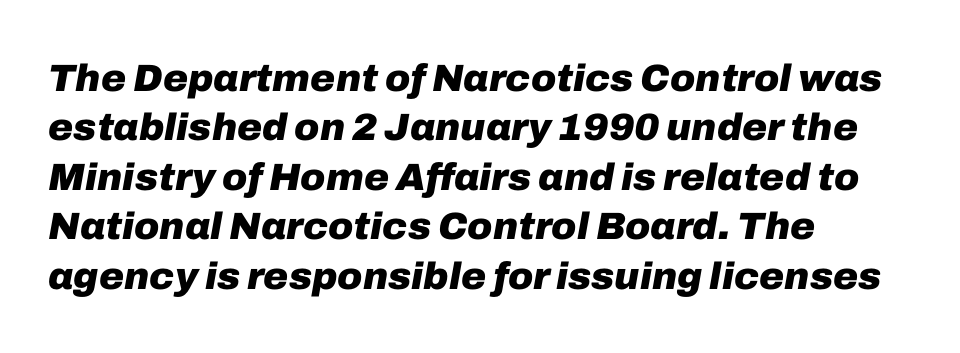
Q: Is the text bold? A: Yes.
Q: Is the text italic (slanted)? A: Yes, it leans right by about 10 degrees.
Q: Is the text underlined? A: No.
Q: How is the paragraph aligned? A: Left-aligned.
Q: Is the spacing between letters normal or unusually wide? A: Normal.
Q: Is the spacing between lines tight, normal or loose? A: Normal.
Q: Width (condensed, normal, or wide)? A: Normal.
Q: Stroke contrast? A: Low.
Q: x-height? A: Medium.
Q: Monospaced? A: No.
